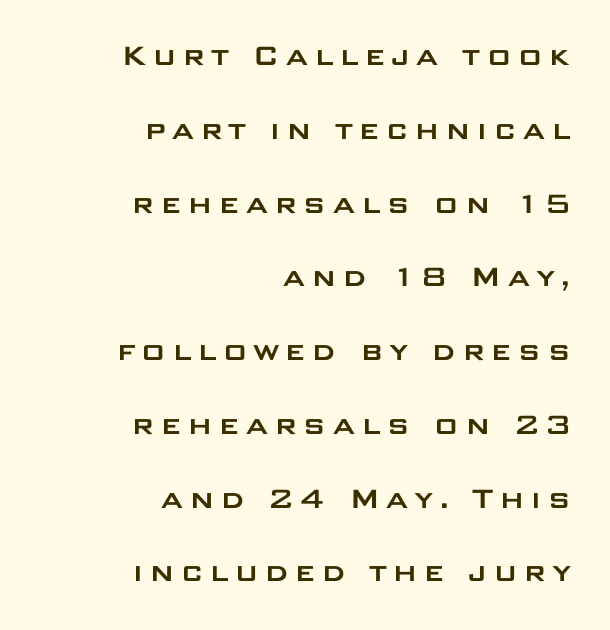
How would I describe the line gaps? Wide and relaxed. The rendering shows plain stroke endings on the letterforms — a sans-serif design. The typography opts for an upright posture over an oblique one. The passage shown is typed in a proportional face where columns would drift. The area under the type is left untouched. The lines in this sample share a right terminus and differ only in where they begin.
